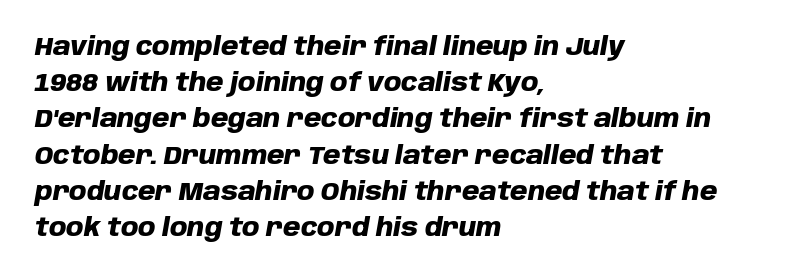
Q: Is the text bold? A: Yes.
Q: Is the text italic (slanted)? A: Yes, it leans right by about 10 degrees.
Q: Is the text underlined? A: No.
Q: How is the paragraph aligned? A: Left-aligned.
Q: Is the spacing between letters normal or unusually wide? A: Normal.
Q: Is the spacing between lines tight, normal or loose? A: Normal.
